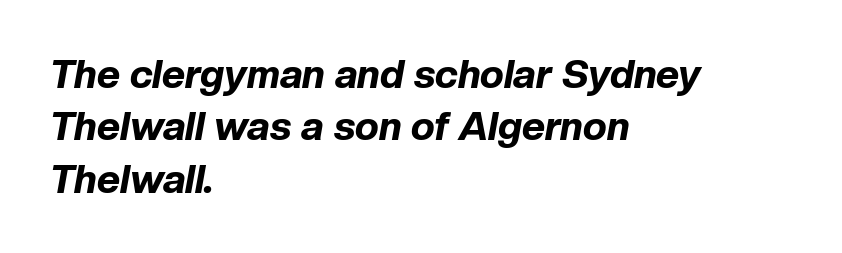
Q: Is the text bold? A: Yes.
Q: Is the text italic (slanted)? A: Yes, it leans right by about 10 degrees.
Q: Is the text underlined? A: No.
Q: How is the paragraph aligned? A: Left-aligned.
Q: Is the spacing between letters normal or unusually wide? A: Normal.
Q: Is the spacing between lines tight, normal or loose? A: Normal.
Q: Width (condensed, normal, or wide)? A: Normal.
Q: Stroke contrast? A: Low.
Q: x-height? A: Medium.
Q: Monospaced? A: No.
